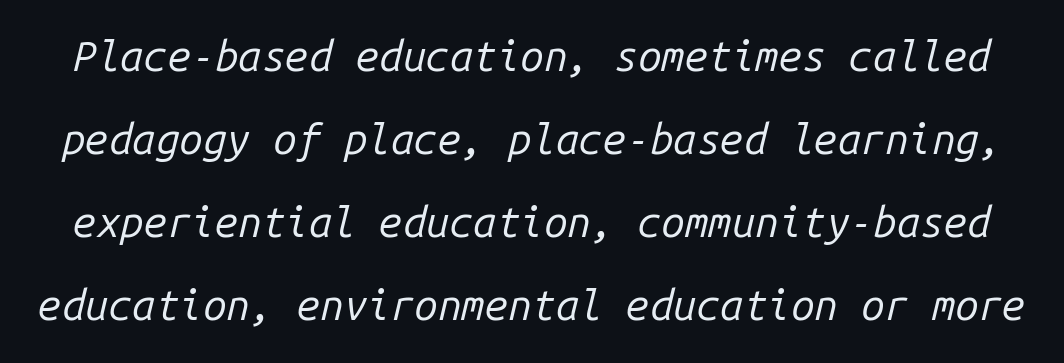
Q: Is the text bold? A: No.
Q: Is the text italic (slanted)? A: Yes, it leans right by about 14 degrees.
Q: Is the text underlined? A: No.
Q: Is the spacing between letters normal or unusually wide? A: Normal.
Q: Is the spacing between lines tight, normal or loose? A: Loose.
Q: Width (condensed, normal, or wide)? A: Normal.
Q: Stroke contrast? A: Low.
Q: x-height? A: Medium.
Q: Monospaced? A: Yes.
